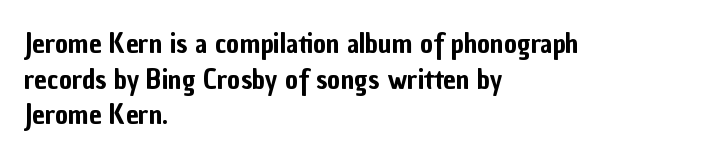
Q: Is the text italic (slanted)? A: No, it is upright.
Q: Is the typeface a serif or a sans-serif typeface? A: Sans-serif.
Q: Is the text underlined? A: No.
Q: How is the paragraph aligned? A: Left-aligned.
Q: Is the spacing between letters normal or unusually wide? A: Normal.
Q: Is the spacing between lines tight, normal or loose? A: Normal.
Q: Width (condensed, normal, or wide)? A: Condensed.
Q: Stroke contrast? A: Low.
Q: x-height? A: Medium.
Q: Monospaced? A: No.
